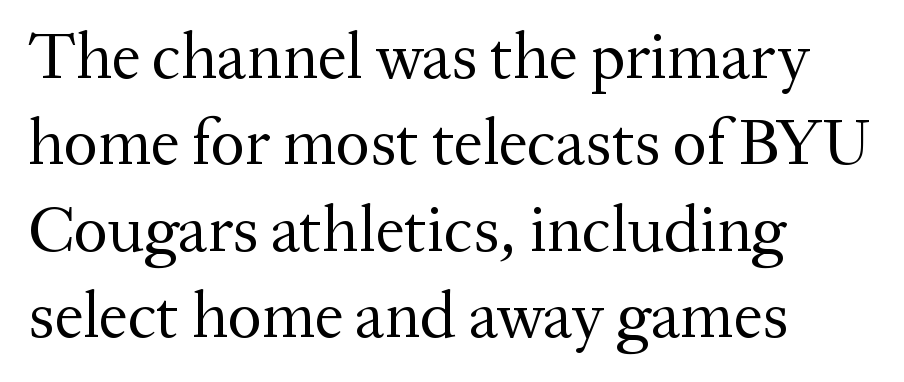
The characters are drawn with everyday or finer stroke widths. Here the designer chose a conventional face with non-uniform glyph widths. Bare-footed words on every line. Does the lettering tilt? It doesn't — this is upright.
